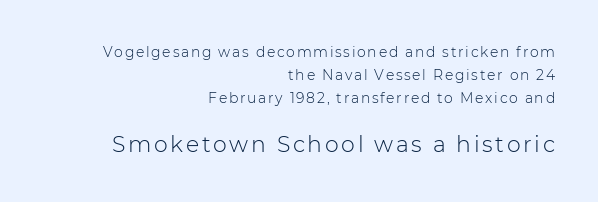
The image shows 22 px text type, upright; set right-aligned, normal line spacing (1.66x), not underlined; the second (bottom) block is 1.57x larger.
